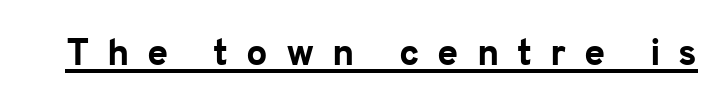
Observe the wide spacing: letters keep a clear distance from each other. This is heavy type, rendered in bold. Ordinary non-slanted type is in use. Here the designer chose a conventional face with non-uniform glyph widths.
